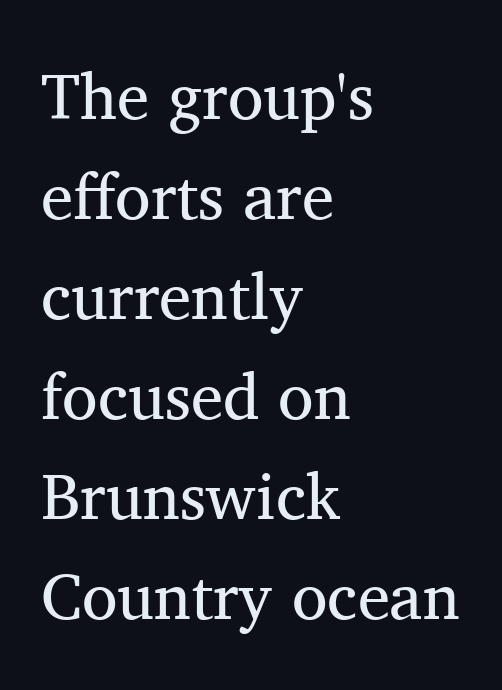
The image shows 65 px regular-weight serif type, upright; set left-aligned, normal line spacing (1.54x), normal letter spacing, not underlined; medium stroke contrast and a medium x-height.
